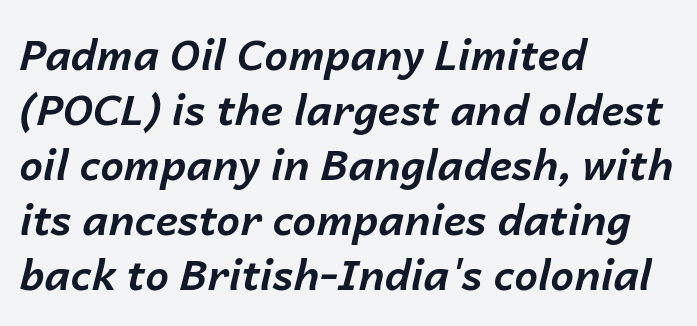
{"italic": "yes", "lean": "right", "slant_degrees": 14, "bold": "yes", "weight": "bold", "width": "normal", "stroke_contrast": "low", "x_height": "medium", "monospaced": "no", "underline": "no", "align": "left", "line_spacing": "normal", "line_spacing_ratio": 1.31, "letter_spacing": "normal", "letter_spacing_em": 0.0, "glyph_px": 42}
